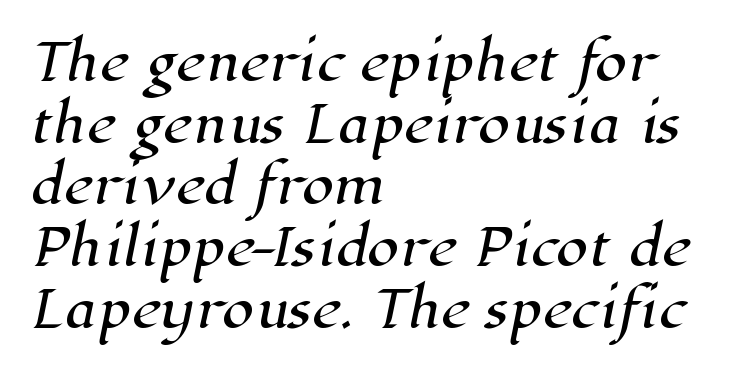
The image shows 51 px serif type; set left-aligned, line spacing 1.21x, normal letter spacing, not underlined; high stroke contrast and a medium x-height.
